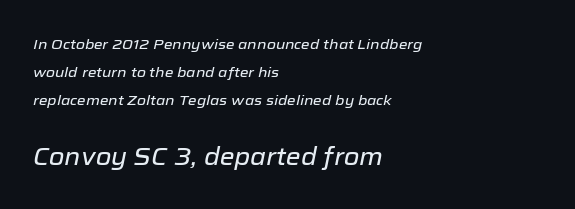
Honestly, there is no underline to notice here at all. Top chunk: small. Bottom chunk: large. Would a proofreader flag this as italicized? Yes. The passage is arranged the way most books set body copy — flush left. Observe the ordinary spacing: letters are neighbours, not strangers.
